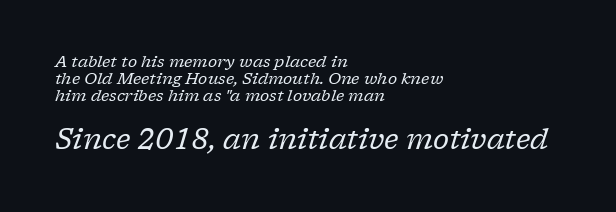
The image shows 28 px regular-weight serif type, italic (leaning right); set left-aligned, tight line spacing (1.05x), normal letter spacing, not underlined; the second (bottom) block is 1.75x larger; low stroke contrast and a medium x-height.
